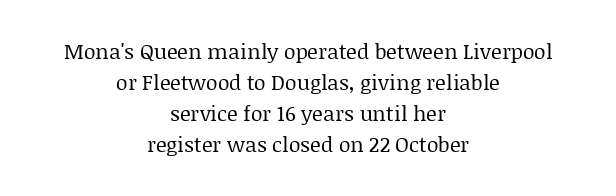
The image shows 21 px text type, upright; set centered, normal line spacing (1.48x), normal letter spacing, not underlined.
